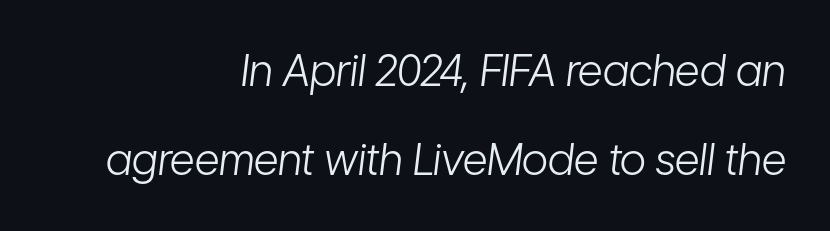
{"italic": "yes", "lean": "right", "slant_degrees": 7, "bold": "no", "weight": "light", "width": "condensed", "stroke_contrast": "low", "x_height": "medium", "monospaced": "no", "underline": "no", "align": "right", "line_spacing": "loose", "line_spacing_ratio": 2.08, "letter_spacing": "normal", "letter_spacing_em": 0.0, "glyph_px": 43}
